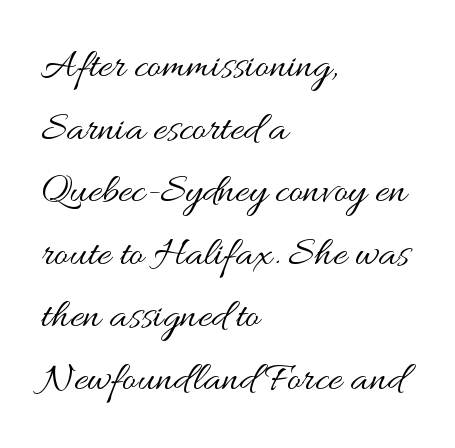
Q: Is the text bold? A: No.
Q: Is the text italic (slanted)? A: Yes.
Q: Is the text underlined? A: No.
Q: How is the paragraph aligned? A: Left-aligned.
Q: Is the spacing between letters normal or unusually wide? A: Normal.
Q: Is the spacing between lines tight, normal or loose? A: Normal.
Q: Width (condensed, normal, or wide)? A: Wide.
Q: Stroke contrast? A: Medium.
Q: x-height? A: Small.
Q: Monospaced? A: No.
